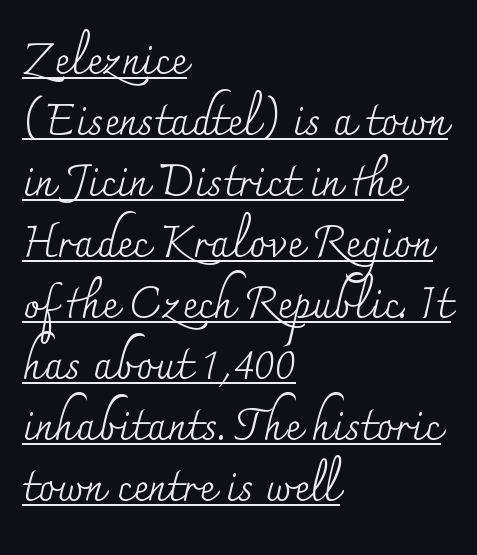
{"serif": "yes", "bold": "no", "weight": "regular", "width": "normal", "stroke_contrast": "medium", "x_height": "small", "monospaced": "no", "underline": "yes", "align": "left", "line_spacing": "normal", "line_spacing_ratio": 1.42, "letter_spacing": "normal", "letter_spacing_em": 0.0, "glyph_px": 43}
